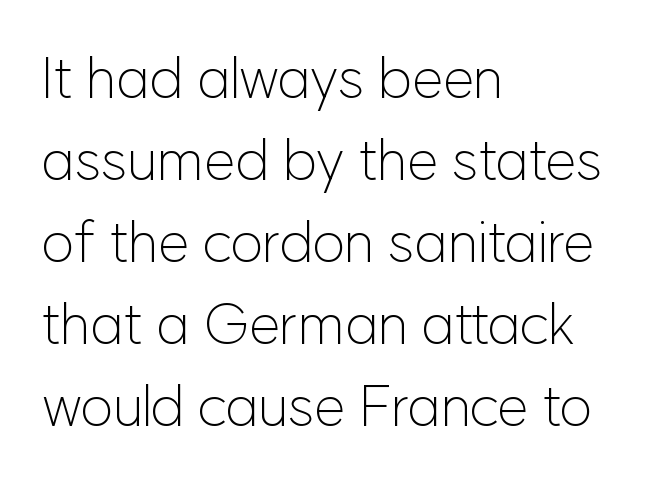
{"serif": "no", "italic": "no", "bold": "no", "weight": "light", "width": "normal", "stroke_contrast": "low", "x_height": "medium", "monospaced": "no", "underline": "no", "align": "left", "line_spacing": "normal", "line_spacing_ratio": 1.44, "letter_spacing": "normal", "letter_spacing_em": 0.0, "glyph_px": 57}
